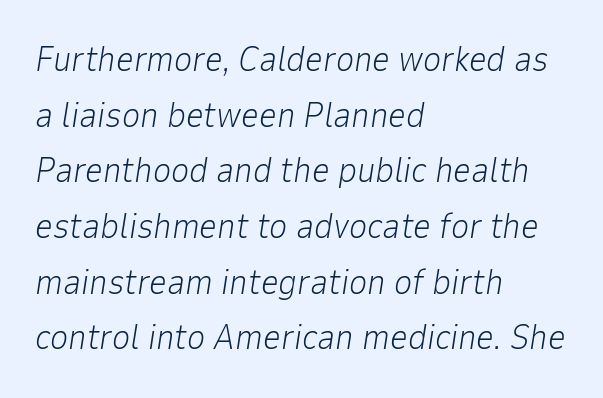
Q: Is the text bold? A: No.
Q: Is the text italic (slanted)? A: Yes, it leans right by about 9 degrees.
Q: Is the text underlined? A: No.
Q: How is the paragraph aligned? A: Left-aligned.
Q: Is the spacing between letters normal or unusually wide? A: Normal.
Q: Is the spacing between lines tight, normal or loose? A: Normal.
Q: Width (condensed, normal, or wide)? A: Normal.
Q: Stroke contrast? A: Low.
Q: x-height? A: Medium.
Q: Monospaced? A: No.
